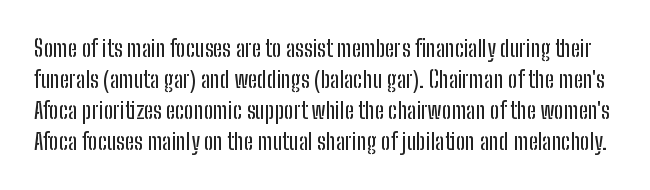
{"italic": "no", "underline": "no", "line_spacing": "normal", "line_spacing_ratio": 1.35, "letter_spacing": "normal", "letter_spacing_em": 0.0, "glyph_px": 23}
